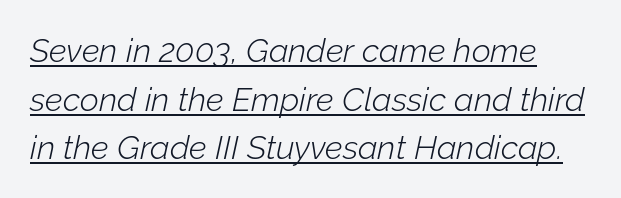
The font's italic variant was chosen for this text. The letters advance in unequal steps, a hallmark of proportional type. Between one letter and the next there's only the usual sliver of space. Does the leading feel generous? No, just average.
